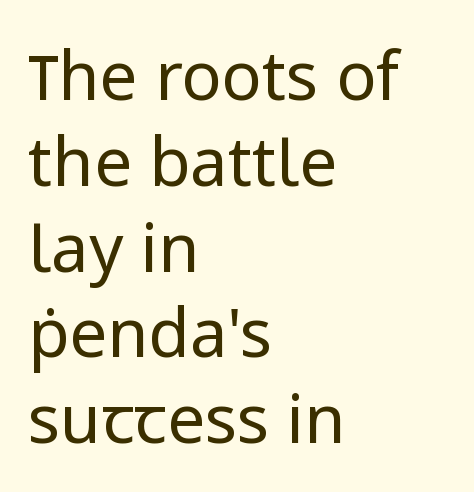
Q: Is the text bold? A: No.
Q: Is the text italic (slanted)? A: No, it is upright.
Q: Is the typeface a serif or a sans-serif typeface? A: Sans-serif.
Q: Is the text underlined? A: No.
Q: How is the paragraph aligned? A: Left-aligned.
Q: Is the spacing between letters normal or unusually wide? A: Normal.
Q: Is the spacing between lines tight, normal or loose? A: Normal.
Q: Width (condensed, normal, or wide)? A: Normal.
Q: Stroke contrast? A: Low.
Q: x-height? A: Medium.
Q: Monospaced? A: No.
